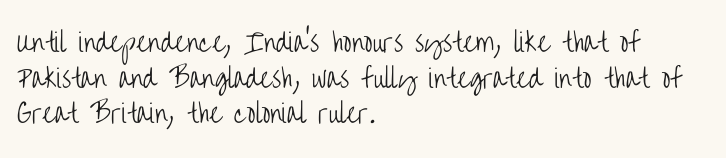
Q: Is the text bold? A: No.
Q: Is the text italic (slanted)? A: No, it is upright.
Q: Is the text underlined? A: No.
Q: How is the paragraph aligned? A: Left-aligned.
Q: Is the spacing between letters normal or unusually wide? A: Normal.
Q: Is the spacing between lines tight, normal or loose? A: Normal.
